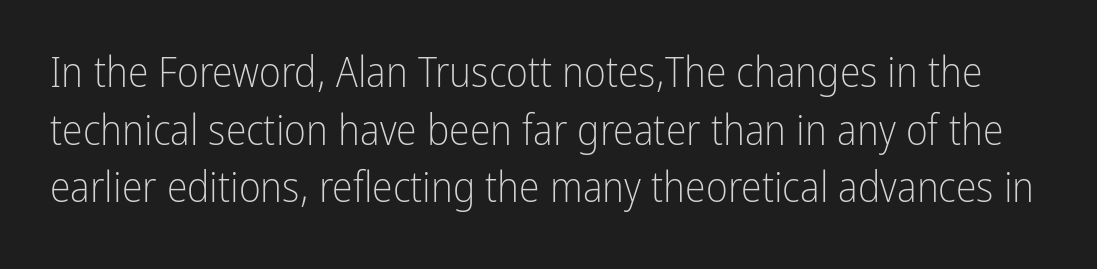
Serif or sans? Sans — the stroke terminals are bare. A typesetter would call this proportional, since set widths differ per character. Lines of text with bare space underneath. Tracking value appears to be zero — textbook default spacing. Regarding leading, the lines here are spaced in the standard way.
